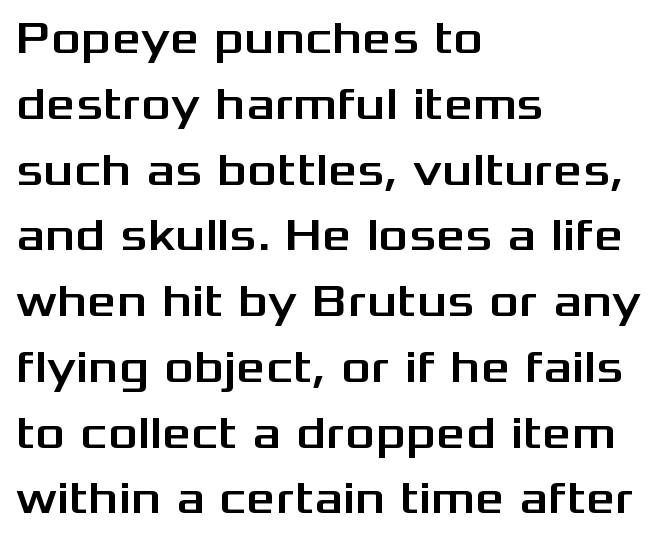
{"serif": "no", "italic": "no", "width": "wide", "stroke_contrast": "medium", "x_height": "medium", "monospaced": "no", "underline": "no", "align": "left", "line_spacing": "normal", "line_spacing_ratio": 1.43, "letter_spacing": "normal", "letter_spacing_em": 0.0, "glyph_px": 46}
